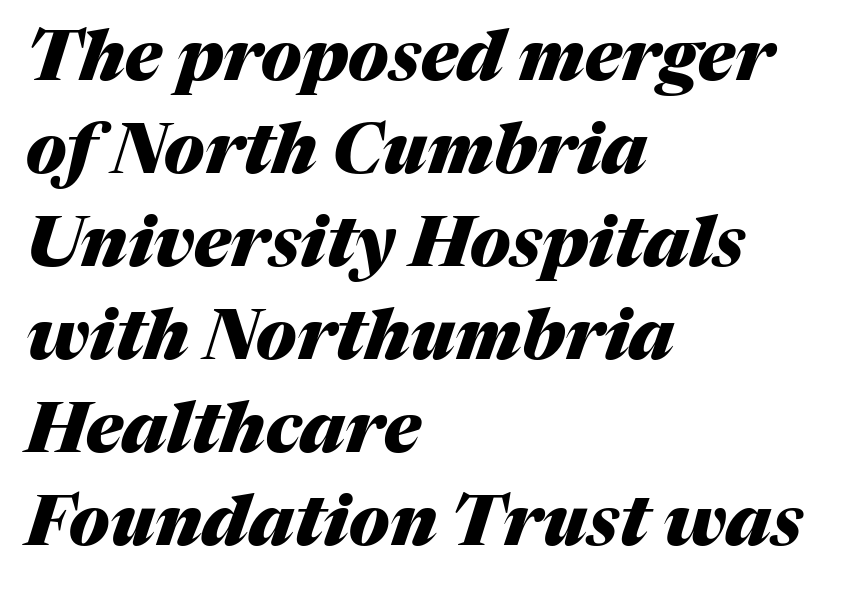
Looks like regular typesetting: each glyph gets only the width it needs. Quick note: interline space is typical. The specimen omits any rule beneath the text block's lines. The passage shown is emphatically bold. Visually the block forms a straight wall on the left and a jagged coastline on the right.
